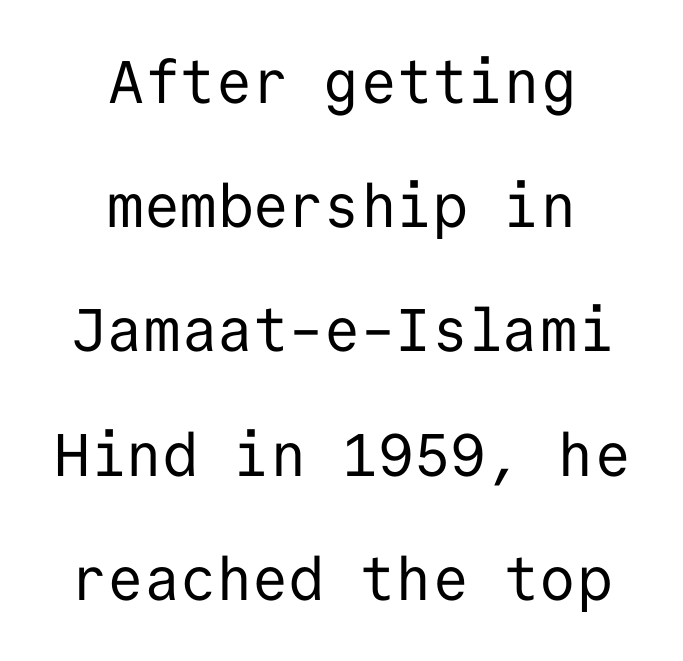
Q: Is the text bold? A: No.
Q: Is the text italic (slanted)? A: No, it is upright.
Q: Is the typeface a serif or a sans-serif typeface? A: Sans-serif.
Q: Is the text underlined? A: No.
Q: How is the paragraph aligned? A: Centered.
Q: Is the spacing between letters normal or unusually wide? A: Normal.
Q: Is the spacing between lines tight, normal or loose? A: Loose.
Q: Width (condensed, normal, or wide)? A: Normal.
Q: Stroke contrast? A: Low.
Q: x-height? A: Medium.
Q: Monospaced? A: Yes.
